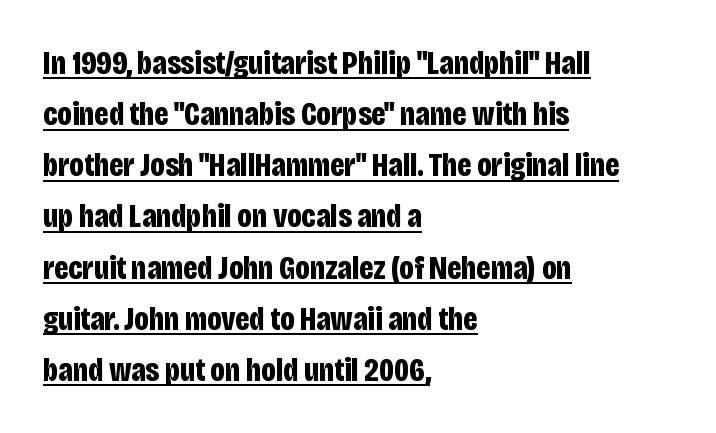
The rendering uses a moderate line-height, typical for paragraphs. Every stem runs plumb, perpendicular to the baseline. Is this a fixed-width face? No — the glyphs have proportional, varying widths. Does the type have serifs? No, each stem ends abruptly. Caption: standard tracking, unaltered. The lines in this sample share a left origin and differ only in where they stop.
